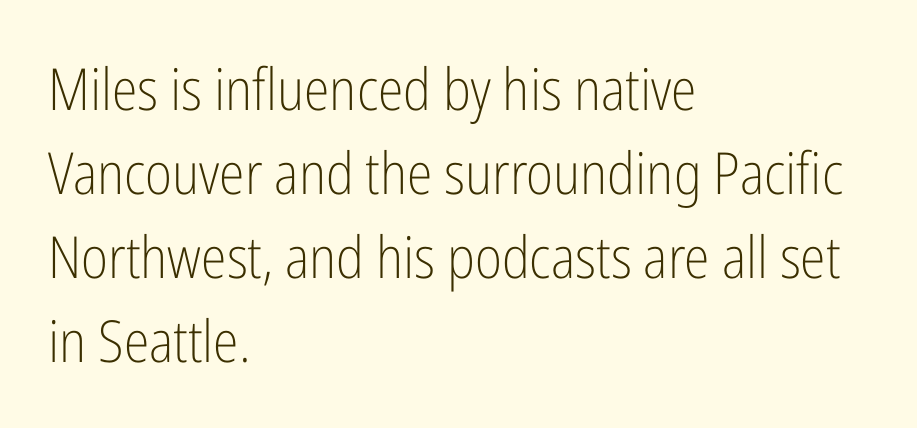
{"serif": "no", "italic": "no", "bold": "no", "weight": "light", "width": "condensed", "stroke_contrast": "low", "x_height": "medium", "monospaced": "no", "underline": "no", "align": "left", "line_spacing": "normal", "line_spacing_ratio": 1.45, "letter_spacing": "normal", "letter_spacing_em": 0.0, "glyph_px": 58}
